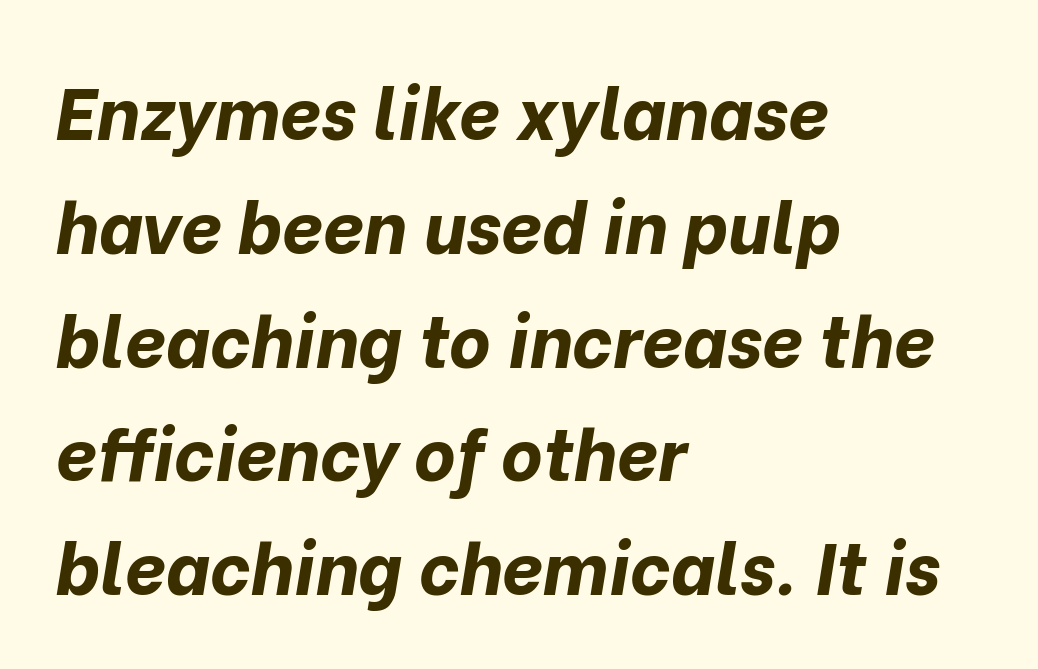
{"italic": "yes", "lean": "right", "slant_degrees": 10, "bold": "yes", "weight": "bold", "width": "normal", "stroke_contrast": "low", "x_height": "medium", "monospaced": "no", "underline": "no", "align": "left", "line_spacing": "normal", "line_spacing_ratio": 1.58, "letter_spacing": "normal", "letter_spacing_em": 0.0, "glyph_px": 72}
